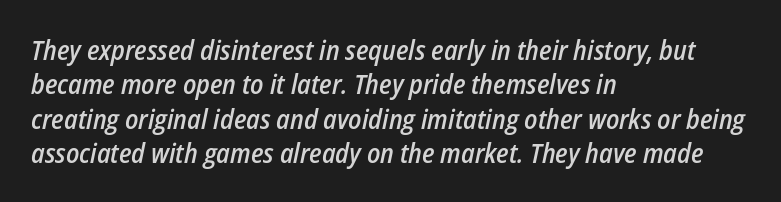
{"italic": "yes", "lean": "right", "slant_degrees": 12, "bold": "semi", "underline": "no", "align": "left", "line_spacing": "normal", "line_spacing_ratio": 1.27, "letter_spacing": "normal", "letter_spacing_em": 0.0, "glyph_px": 27}
